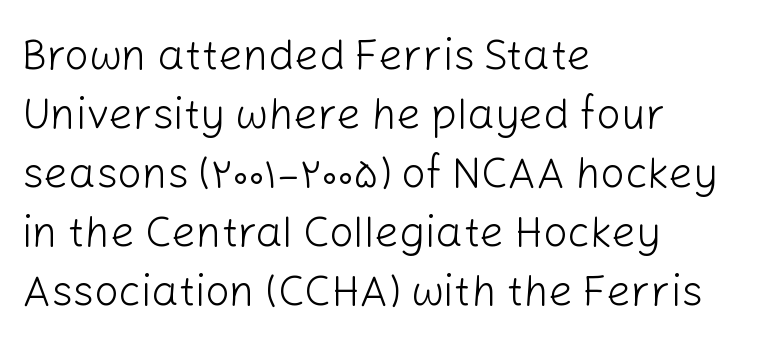
{"serif": "no", "italic": "no", "bold": "no", "weight": "light", "width": "normal", "stroke_contrast": "low", "x_height": "medium", "monospaced": "no", "underline": "no", "align": "left", "line_spacing": "normal", "line_spacing_ratio": 1.37, "letter_spacing": "normal", "letter_spacing_em": 0.0, "glyph_px": 43}
